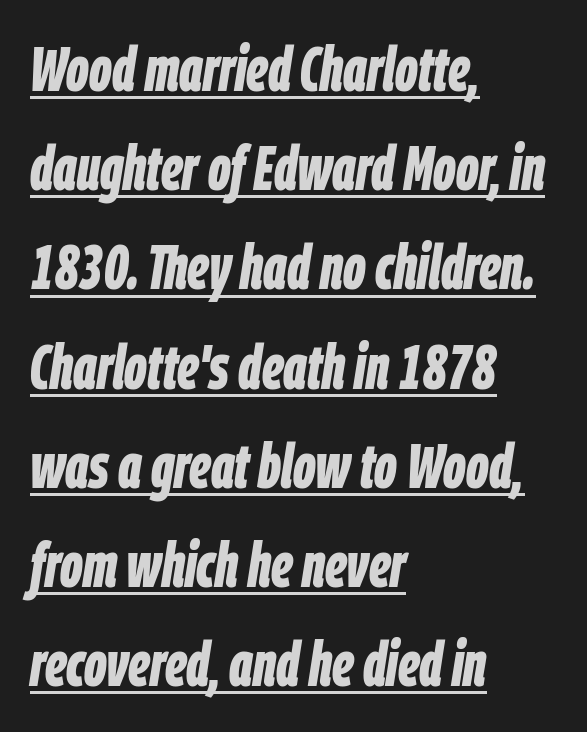
Caption: bold face, heavy strokes. You could not count columns in this text — the font is proportionally spaced. The text block is weighted toward the left margin, trailing off unevenly rightward. Beneath each row of characters lies a ruled line.
